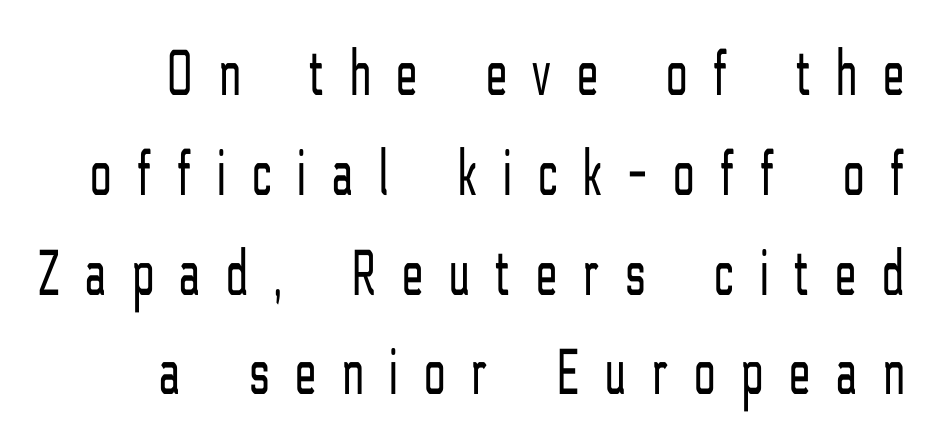
{"serif": "no", "italic": "no", "bold": "no", "weight": "light", "width": "condensed", "stroke_contrast": "low", "x_height": "medium", "monospaced": "no", "underline": "no", "line_spacing": "normal", "line_spacing_ratio": 1.49, "letter_spacing": "wide", "letter_spacing_em": 0.4, "glyph_px": 67}
